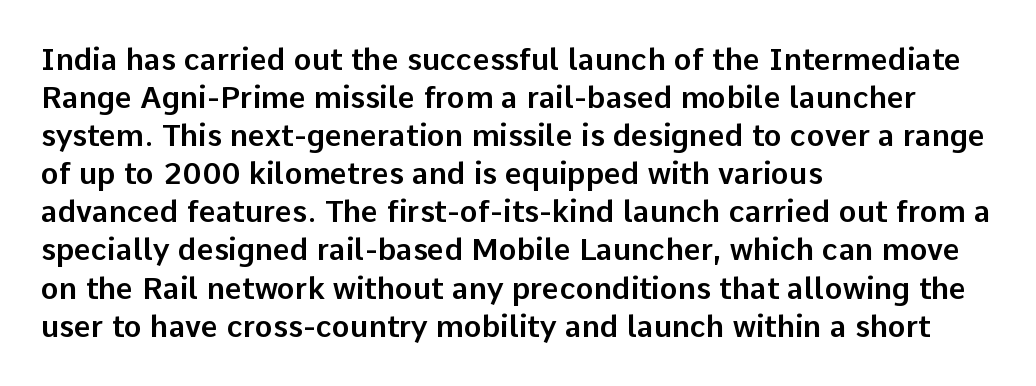
Is the letter spacing exaggerated? No — it looks like the ordinary default. The text block is weighted toward the left margin, trailing off unevenly rightward. Check where the strokes stop: nothing finishes them off — pure sans. If you drew a line through each stem, it would be perfectly vertical. Here the designer chose a conventional face with non-uniform glyph widths. Descenders are the only things crossing below the line.
